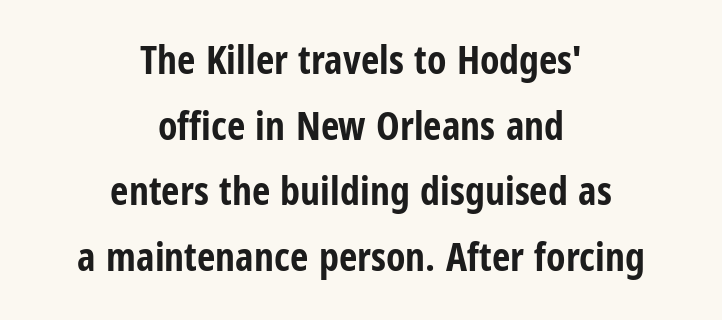
The characters look thick and weighty, a clear bold. Nope, no serifs anywhere on these letters. In terms of leading, this rendering sits right in the middle. Every stem runs plumb, perpendicular to the baseline. Is the letter spacing exaggerated? No — it looks like the ordinary default. Nobody drew a line under any word here.
